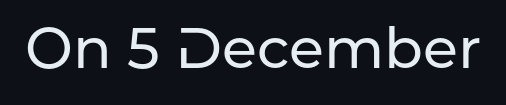
The image shows 57 px sans-serif type, upright; set normal letter spacing, not underlined; low stroke contrast and a medium x-height.
